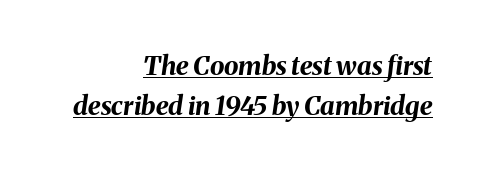
{"italic": "yes", "lean": "right", "slant_degrees": 8, "bold": "yes", "underline": "yes", "align": "right", "line_spacing": "normal", "line_spacing_ratio": 1.53, "letter_spacing": "normal", "letter_spacing_em": 0.0, "glyph_px": 26}
